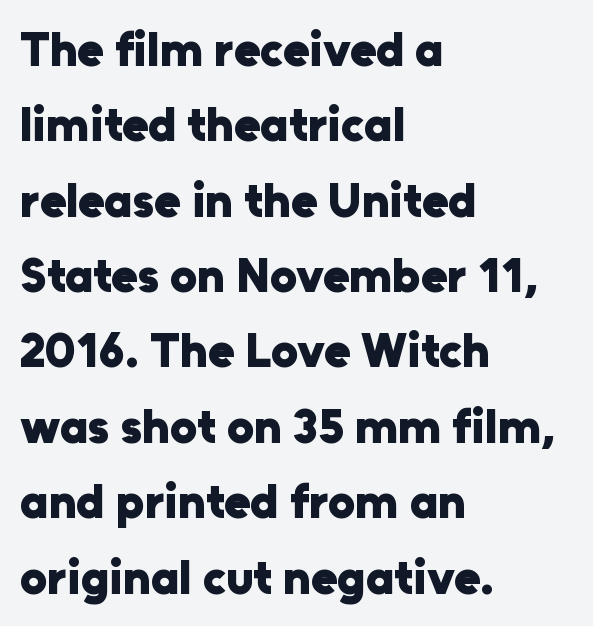
Q: Is the text bold? A: Yes.
Q: Is the text italic (slanted)? A: No, it is upright.
Q: Is the typeface a serif or a sans-serif typeface? A: Sans-serif.
Q: Is the text underlined? A: No.
Q: How is the paragraph aligned? A: Left-aligned.
Q: Is the spacing between letters normal or unusually wide? A: Normal.
Q: Is the spacing between lines tight, normal or loose? A: Normal.
Q: Width (condensed, normal, or wide)? A: Normal.
Q: Stroke contrast? A: Low.
Q: x-height? A: Medium.
Q: Monospaced? A: No.
